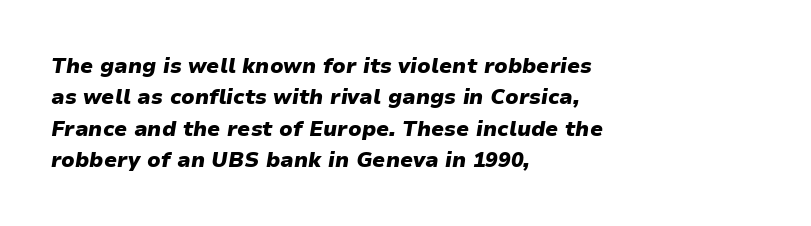
Emphasis by weight is at full strength: bold. Descender tails drop into unmarked territory. Glyph-to-glyph distance matches everyday printed text. Is the block centered? No — it sits flush against the left margin.
